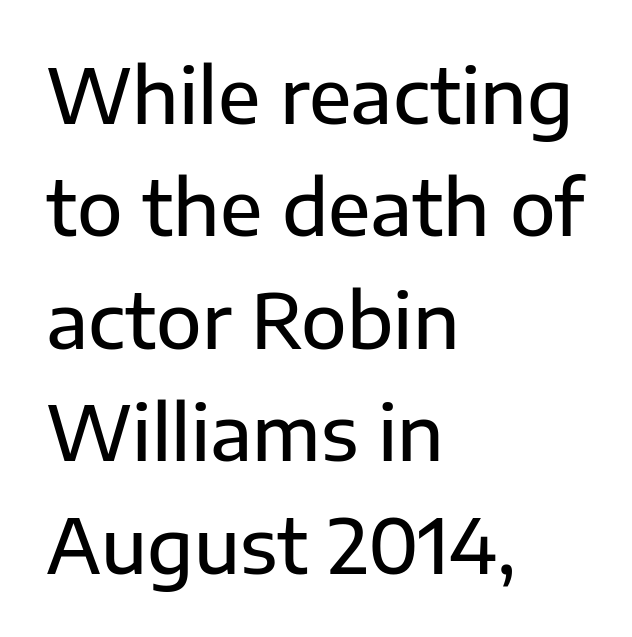
The image shows 75 px sans-serif type, upright; set left-aligned, normal line spacing (1.5x), normal letter spacing, not underlined; low stroke contrast and a medium x-height.
